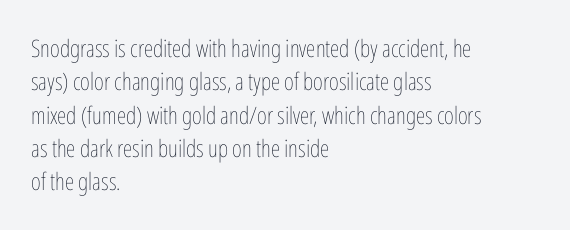
The image shows 24 px text type, upright; set left-aligned, normal line spacing (1.39x), normal letter spacing, not underlined.
